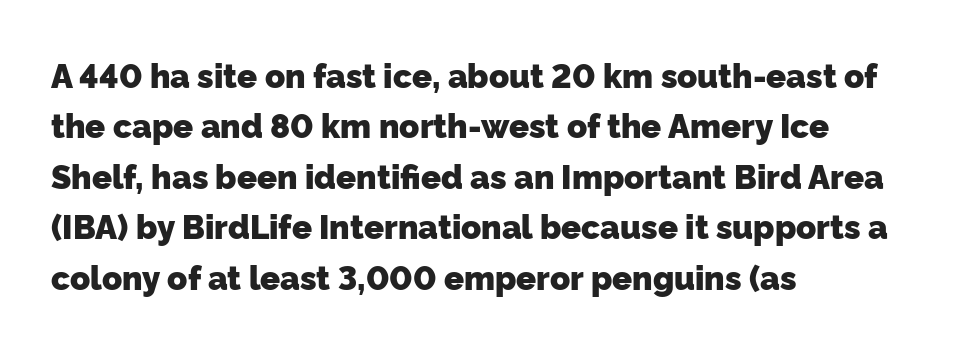
The image shows 33 px heavy sans-serif type; set left-aligned, normal line spacing (1.53x), normal letter spacing, not underlined; low stroke contrast and a medium x-height.
